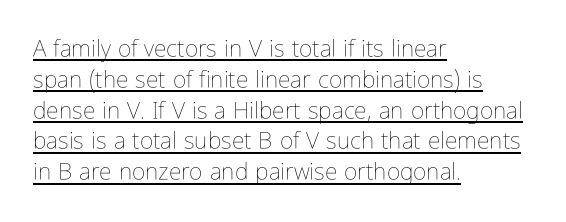
The specimen reads as upright at a glance. Each word holds together tightly as a unit, with standard inter-letter gaps. Heaviness? Minimal to ordinary, like unemphasized prose. Beneath each row of characters lies a ruled line. Quick note: interline space is typical. In CSS terms this would be text-align: left.
